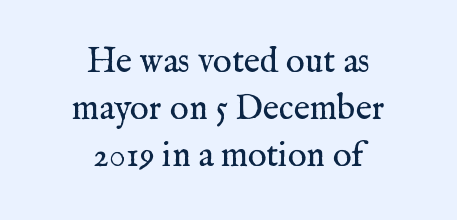
Does extra space separate the letters? No, they use regular spacing. Is there much room between lines? A standard amount, neither cramped nor airy. Check where the strokes stop: tiny serifs finish them off. You could not count columns in this text — the font is proportionally spaced.
